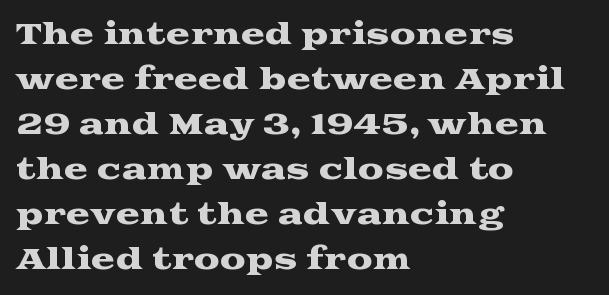
Q: Is the text italic (slanted)? A: No, it is upright.
Q: Is the typeface a serif or a sans-serif typeface? A: Serif.
Q: Is the text underlined? A: No.
Q: How is the paragraph aligned? A: Left-aligned.
Q: Is the spacing between letters normal or unusually wide? A: Normal.
Q: Is the spacing between lines tight, normal or loose? A: Normal.
Q: Width (condensed, normal, or wide)? A: Wide.
Q: Stroke contrast? A: Medium.
Q: x-height? A: Medium.
Q: Monospaced? A: No.
